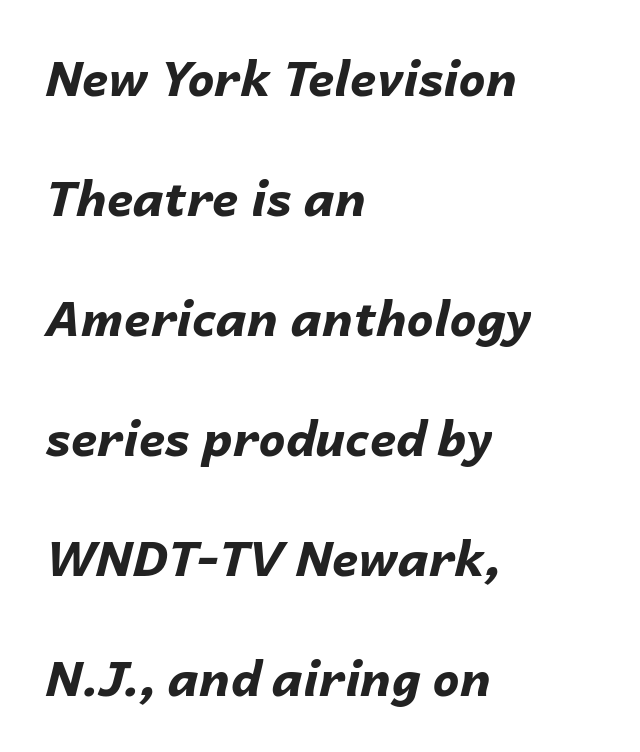
The image shows 48 px bold type, italic (leaning right); set left-aligned, loose line spacing (2.5x), normal letter spacing, not underlined; low stroke contrast and a medium x-height.
